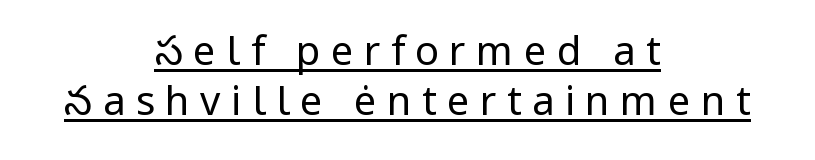
Q: Is the text bold? A: No.
Q: Is the text italic (slanted)? A: No, it is upright.
Q: Is the typeface a serif or a sans-serif typeface? A: Sans-serif.
Q: Is the text underlined? A: Yes.
Q: How is the paragraph aligned? A: Centered.
Q: Is the spacing between letters normal or unusually wide? A: Unusually wide.
Q: Is the spacing between lines tight, normal or loose? A: Normal.
Q: Width (condensed, normal, or wide)? A: Normal.
Q: Stroke contrast? A: Low.
Q: x-height? A: Medium.
Q: Monospaced? A: No.
